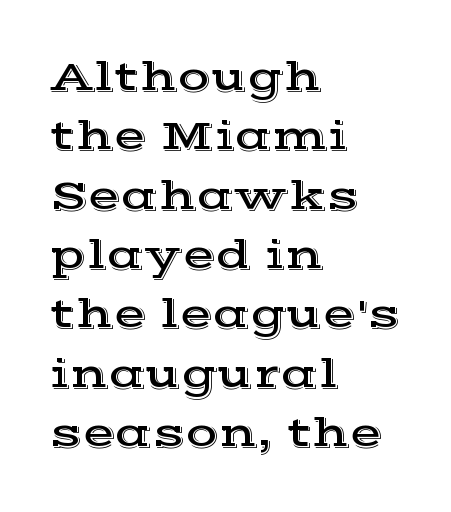
The image shows 43 px wide serif type, upright; set left-aligned, normal line spacing (1.38x), normal letter spacing, not underlined; a medium x-height.
